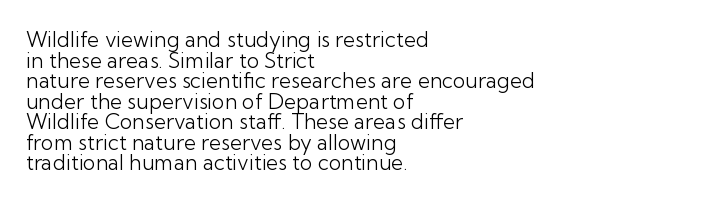
Underline: absent. Inter-character spacing is left at the font's built-in metrics. Rows of type sit shoulder to shoulder in the vertical direction. Compared with a typical body face, this is equally light or lighter still. The text block is weighted toward the left margin, trailing off unevenly rightward.
